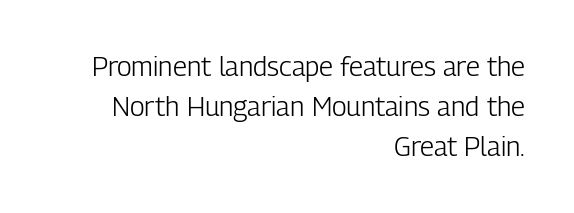
Decoration check: the copy has no underline. No extra ink here — the face is not bold. Ordinary non-slanted type is in use. Tracking value appears to be zero — textbook default spacing. A student would call this right alignment; a typographer would say flush right, rag left. If you measured baseline to baseline, you'd find a middling distance.
